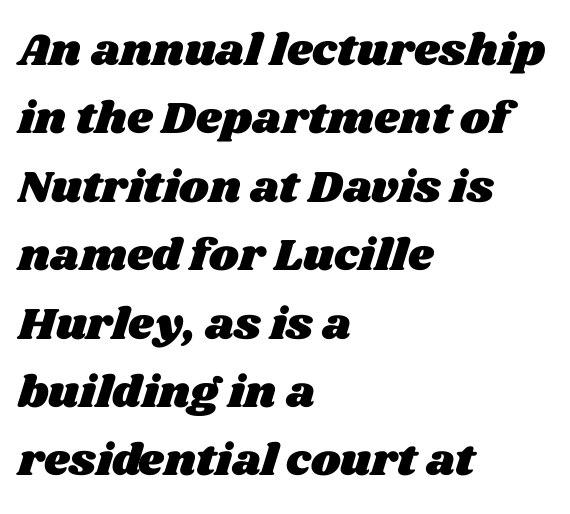
Looks like regular typesetting: each glyph gets only the width it needs. A normal amount of white space separates one row of letters from the next. Inter-character spacing is left at the font's built-in metrics. Lines of text with bare space underneath.
